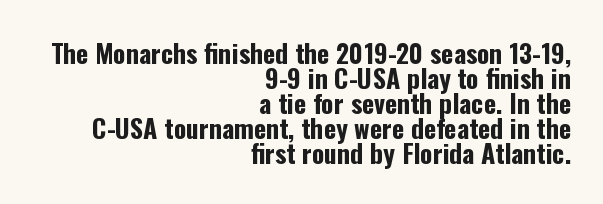
Strong, thick strokes mark this as bold type. Do the letters lean? They stand straight. Just letters on the line, the space beneath them empty. Quick note: interline space is minimal. Horizontal alignment here is rightward, an uncommon choice for prose.
